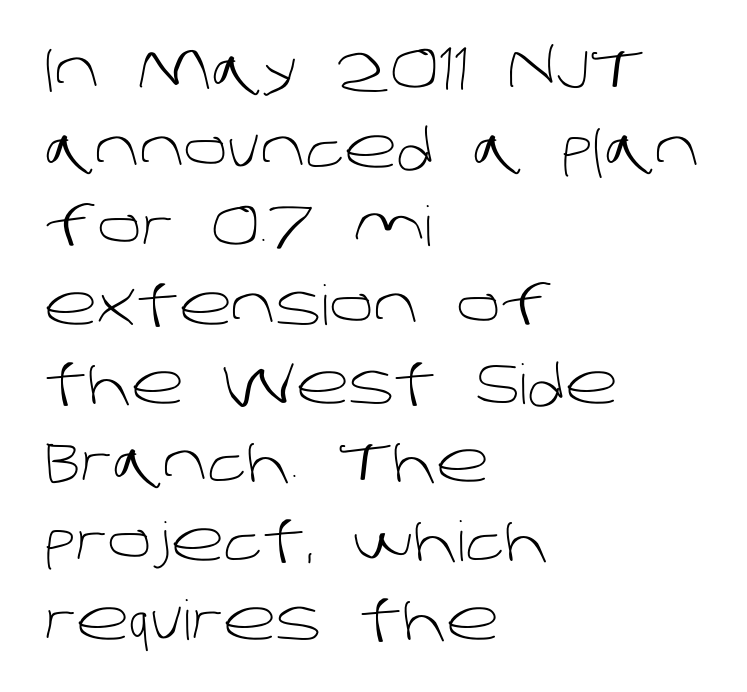
You could not count columns in this text — the font is proportionally spaced. Is there much room between lines? A standard amount, neither cramped nor airy. Vertical stems look standard width or narrower in stroke. In CSS terms this would be text-align: left. The rendering shows plain stroke endings on the letterforms — a sans-serif design. Characters follow at the spacing the type designer built in.
